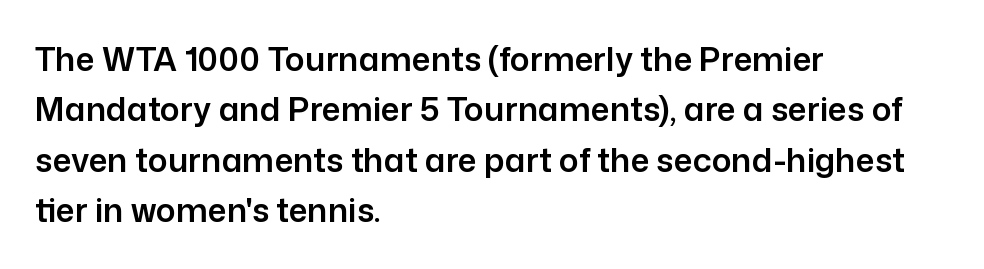
Q: Is the text italic (slanted)? A: No, it is upright.
Q: Is the typeface a serif or a sans-serif typeface? A: Sans-serif.
Q: Is the text underlined? A: No.
Q: How is the paragraph aligned? A: Left-aligned.
Q: Is the spacing between letters normal or unusually wide? A: Normal.
Q: Is the spacing between lines tight, normal or loose? A: Normal.
Q: Width (condensed, normal, or wide)? A: Normal.
Q: Stroke contrast? A: Low.
Q: x-height? A: Medium.
Q: Monospaced? A: No.
